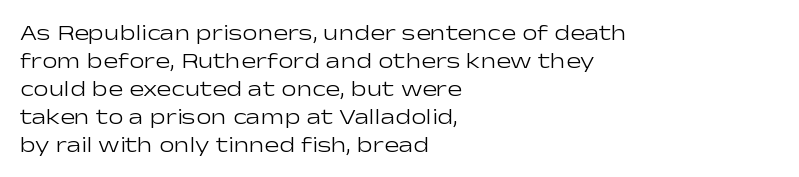
Q: Is the text bold? A: No.
Q: Is the text italic (slanted)? A: No, it is upright.
Q: Is the text underlined? A: No.
Q: How is the paragraph aligned? A: Left-aligned.
Q: Is the spacing between letters normal or unusually wide? A: Normal.
Q: Is the spacing between lines tight, normal or loose? A: Normal.
